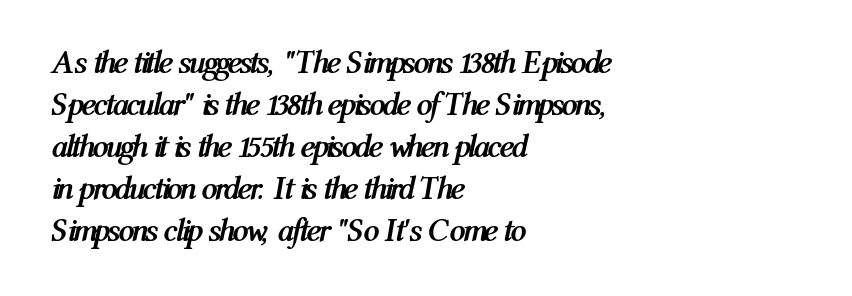
Characters are canted at an angle relative to the baseline's perpendicular. A typesetter would call this proportional, since set widths differ per character. The text block is weighted toward the left margin, trailing off unevenly rightward. Short note: letters normally spaced.
